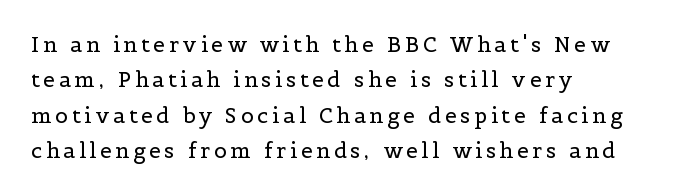
{"italic": "no", "bold": "no", "underline": "no", "align": "left", "line_spacing": "normal", "line_spacing_ratio": 1.69, "glyph_px": 21}
